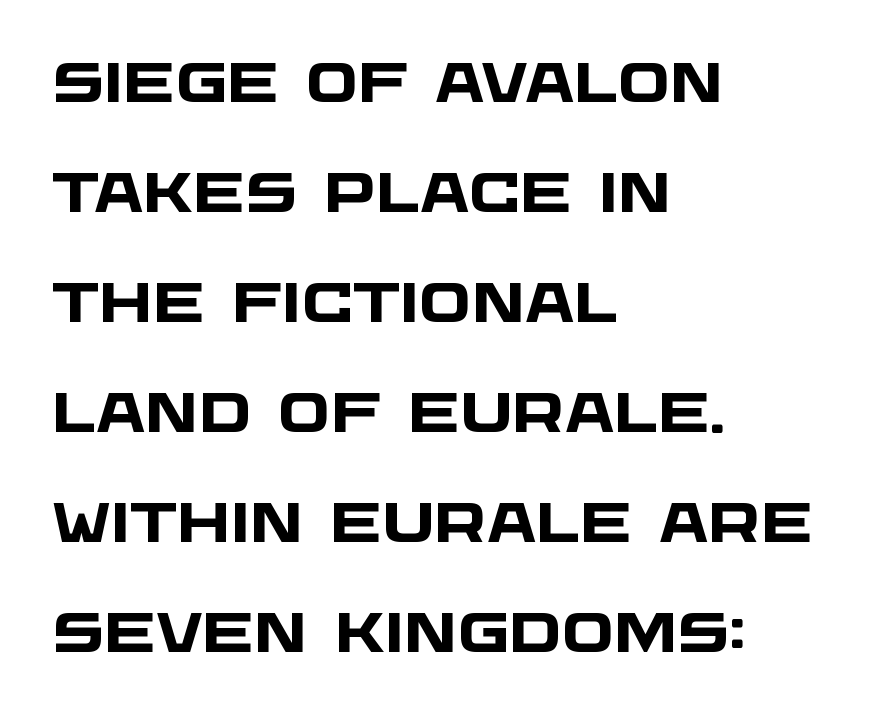
{"serif": "no", "bold": "yes", "weight": "heavy", "width": "wide", "stroke_contrast": "low", "x_height": "large", "monospaced": "no", "underline": "no", "align": "left", "line_spacing": "loose", "line_spacing_ratio": 2.0, "letter_spacing": "normal", "letter_spacing_em": 0.0, "glyph_px": 55}
